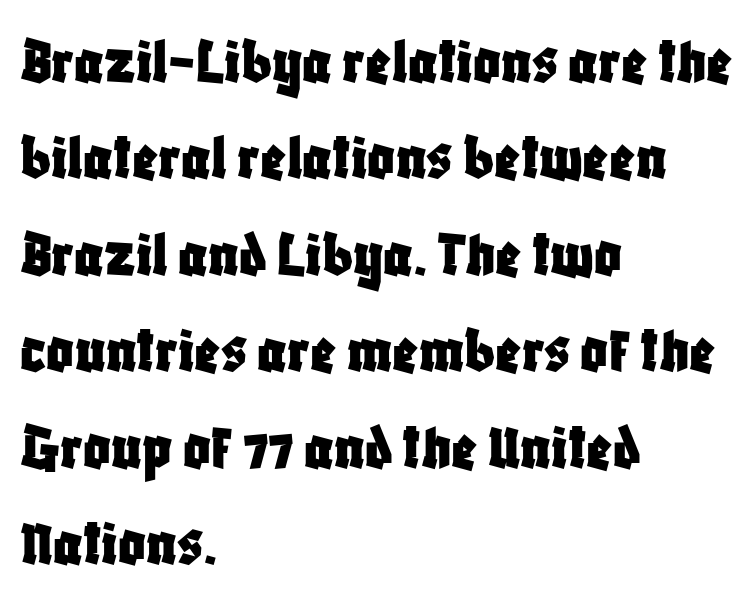
{"serif": "no", "italic": "no", "width": "condensed", "stroke_contrast": "low", "x_height": "large", "monospaced": "no", "underline": "no", "align": "left", "line_spacing": "normal", "line_spacing_ratio": 1.44, "letter_spacing": "normal", "letter_spacing_em": 0.0, "glyph_px": 67}
